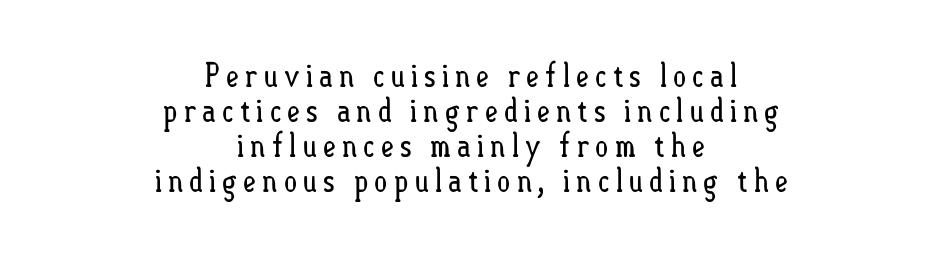
Where is the straight margin? There isn't one; the lines are centered. A bare baseline throughout the passage. The face used here is proportionally spaced, like ordinary book or web type. The specimen reads as upright at a glance.
